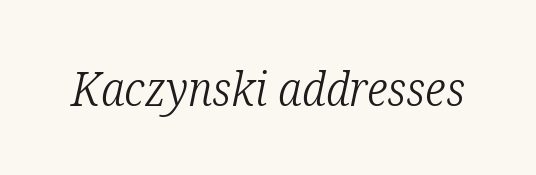
Q: Is the text bold? A: No.
Q: Is the text italic (slanted)? A: Yes, it leans right by about 12 degrees.
Q: Is the typeface a serif or a sans-serif typeface? A: Serif.
Q: Is the text underlined? A: No.
Q: Is the spacing between letters normal or unusually wide? A: Normal.
Q: Width (condensed, normal, or wide)? A: Condensed.
Q: Stroke contrast? A: Low.
Q: x-height? A: Medium.
Q: Monospaced? A: No.
